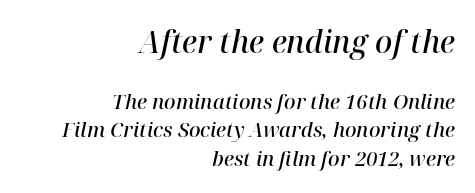
Observe the serifs anchoring each vertical stroke in this sample. The gap between lines stays unmarked. The lettering tilts uniformly, giving the passage an italic look. Does the weight exceed regular? Yes, but only to semibold. The face used here is proportionally spaced, like ordinary book or web type.
